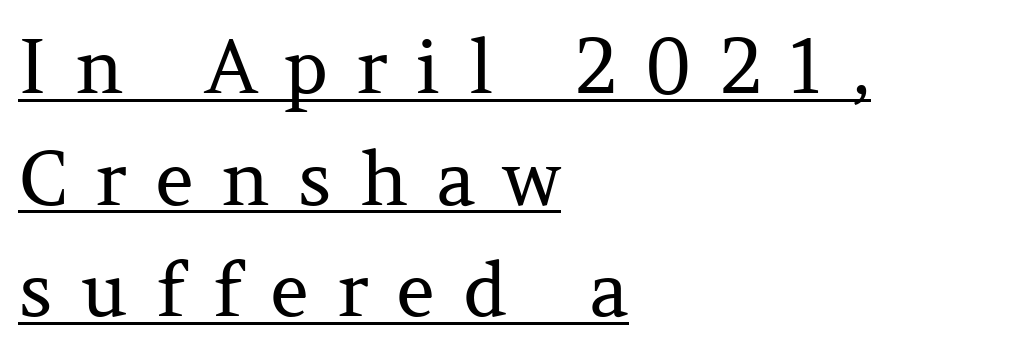
{"serif": "yes", "italic": "no", "bold": "no", "weight": "regular", "width": "normal", "stroke_contrast": "medium", "x_height": "medium", "monospaced": "no", "underline": "yes", "align": "left", "line_spacing": "normal", "line_spacing_ratio": 1.49, "letter_spacing": "wide", "letter_spacing_em": 0.37, "glyph_px": 75}
